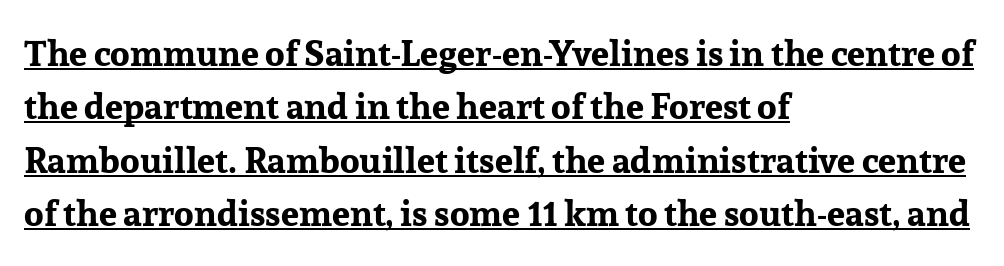
The image shows 36 px bold serif type, upright; set left-aligned, normal line spacing (1.48x), normal letter spacing, underlined; low stroke contrast and a medium x-height.
